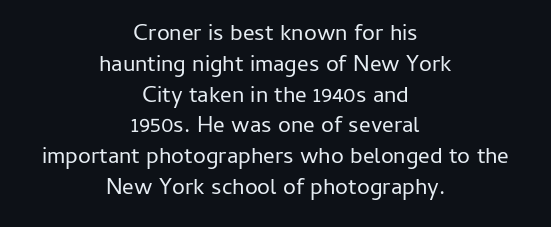
{"italic": "no", "bold": "no", "underline": "no", "align": "center", "line_spacing": "normal", "line_spacing_ratio": 1.34, "letter_spacing": "normal", "letter_spacing_em": 0.0, "glyph_px": 23}
